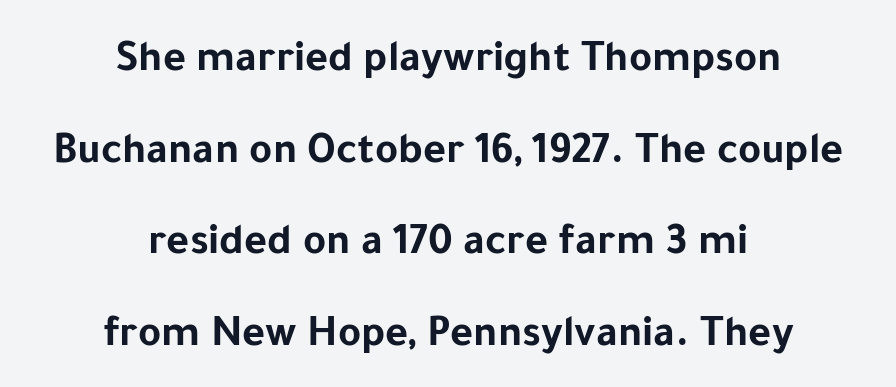
{"serif": "no", "italic": "no", "bold": "yes", "weight": "bold", "width": "normal", "stroke_contrast": "low", "x_height": "medium", "monospaced": "no", "underline": "no", "align": "center", "line_spacing": "loose", "line_spacing_ratio": 2.08, "letter_spacing": "normal", "letter_spacing_em": 0.0, "glyph_px": 44}
